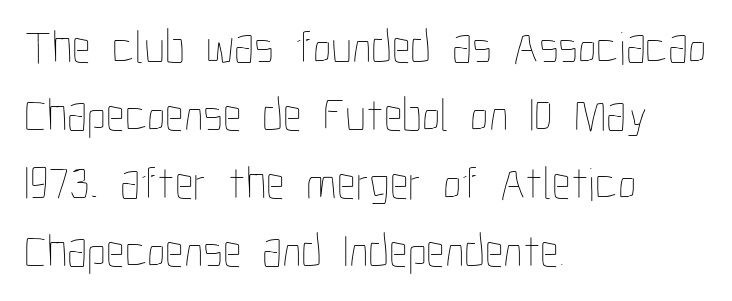
Weight: in the light-to-regular range. The gap between lines stays unmarked. One-word summary of the alignment: left. The space between consecutive lines is moderate. Think of a printed novel: that variable character pitch is what you see here. Is the letter spacing exaggerated? No — it looks like the ordinary default.
